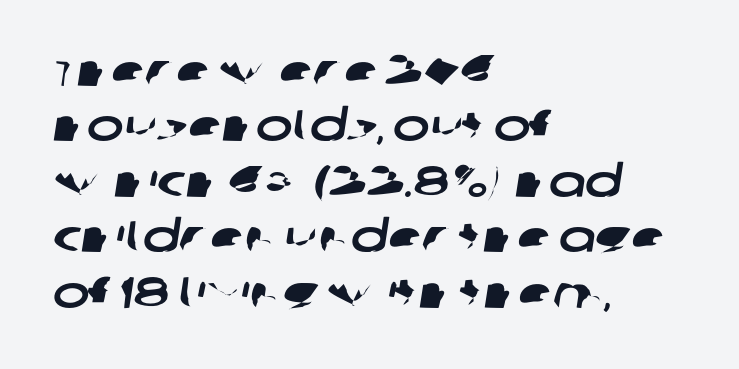
The image shows 44 px wide sans-serif type; set left-aligned, normal line spacing (1.26x), normal letter spacing, not underlined; low stroke contrast and a large x-height.
